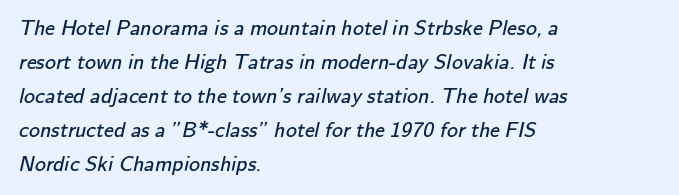
The font sits on the lighter half of the weight spectrum, regular included. Default kerning and tracking; the words read as compact shapes. The vertical gap from one line to the next is medium. Caption: multi-line text, flush left, ragged right. The glyphs are unaccompanied by any horizontal stroke below them.
